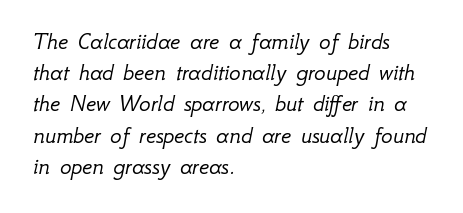
The image shows 24 px text type, italic (leaning right); set left-aligned, normal line spacing (1.3x), normal letter spacing, not underlined.
